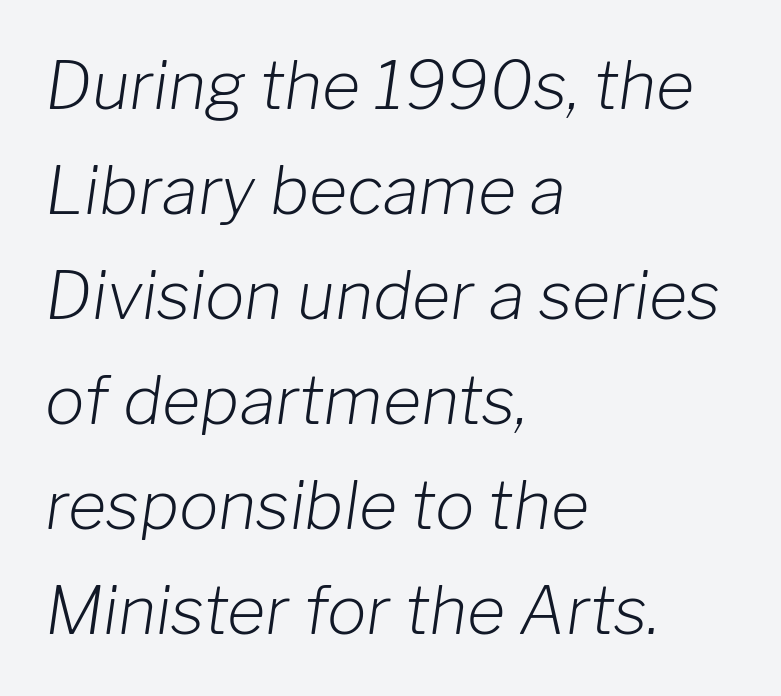
Descender tails drop into unmarked territory. Quick note: interline space is typical. Varying glyph widths throughout — classic text-font behaviour. It's the slanting kind of type. The setting favours the left margin, as ordinary paragraphs usually do. The gaps between neighbouring characters are ordinary and unremarkable.
